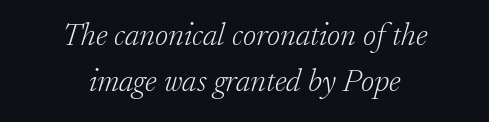
{"serif": "yes", "italic": "yes", "lean": "right", "slant_degrees": 17, "bold": "no", "weight": "light", "width": "normal", "stroke_contrast": "low", "x_height": "small", "monospaced": "no", "underline": "no", "align": "center", "line_spacing": "normal", "line_spacing_ratio": 1.44, "letter_spacing": "normal", "letter_spacing_em": 0.0, "glyph_px": 32}
